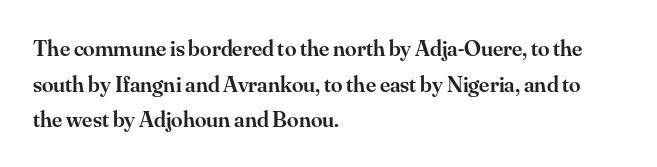
Notice how the passage keeps a crisp vertical edge on the left only. You could call the tracking neutral — neither tight nor loose. Compared with an ordinary text face, these strokes are moderately heavier — a semibold. No italicization has been applied; the sample stays upright.
